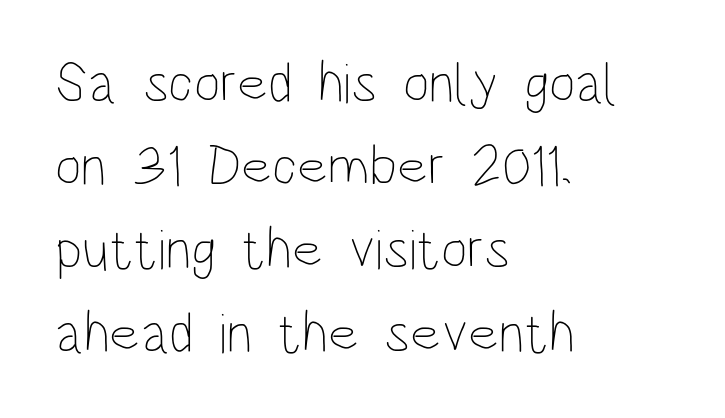
{"italic": "no", "bold": "no", "weight": "thin", "width": "condensed", "stroke_contrast": "low", "x_height": "large", "monospaced": "no", "underline": "no", "align": "left", "line_spacing": "normal", "line_spacing_ratio": 1.46, "letter_spacing": "normal", "letter_spacing_em": 0.0, "glyph_px": 57}
